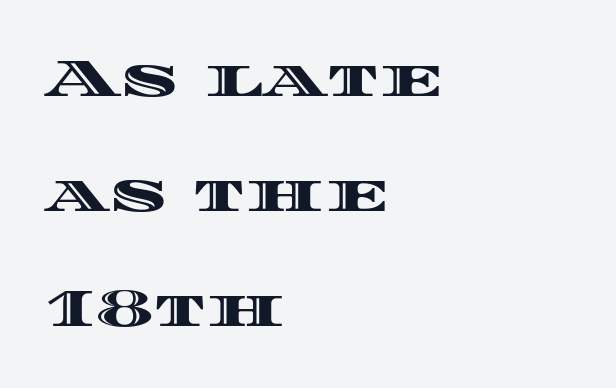
Q: Is the text italic (slanted)? A: No, it is upright.
Q: Is the text underlined? A: No.
Q: How is the paragraph aligned? A: Left-aligned.
Q: Is the spacing between letters normal or unusually wide? A: Normal.
Q: Is the spacing between lines tight, normal or loose? A: Loose.
Q: Width (condensed, normal, or wide)? A: Wide.
Q: x-height? A: Large.
Q: Monospaced? A: No.
